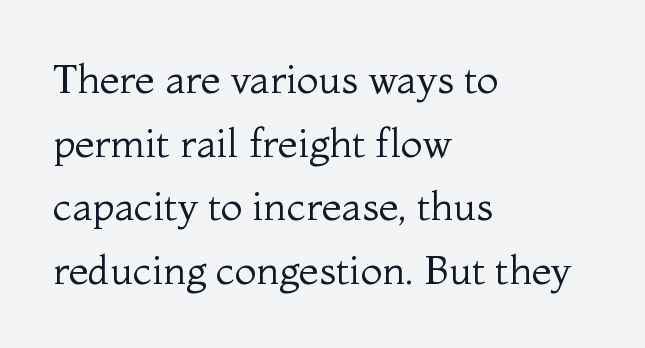
Is this a heavy cut? Hardly; it is regular or lighter. Horizontal alignment here is leftward, the default for most running prose. In terms of leading, this rendering sits right in the middle. The letters advance in unequal steps, a hallmark of proportional type.
